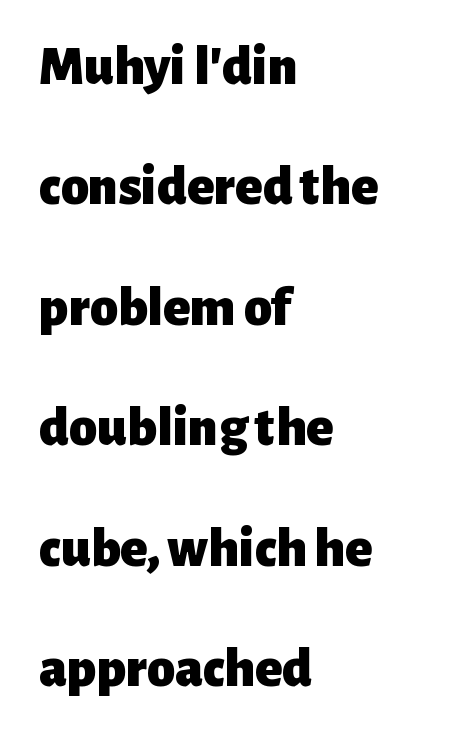
The image shows 56 px heavy sans-serif type, upright; set left-aligned, loose line spacing (2.15x), normal letter spacing, not underlined; low stroke contrast and a medium x-height.
